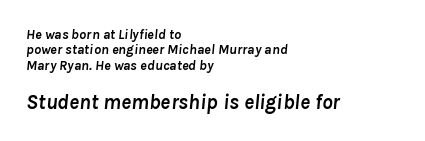
Q: Is the text bold? A: Yes.
Q: Is the text italic (slanted)? A: Yes, it leans right by about 8 degrees.
Q: Is the text underlined? A: No.
Q: How is the paragraph aligned? A: Left-aligned.
Q: Is the spacing between letters normal or unusually wide? A: Normal.
Q: Is the spacing between lines tight, normal or loose? A: Tight.
Q: Which block of text is set in a larger size, the first (top) or the second (bottom)? A: The second (bottom) one.
